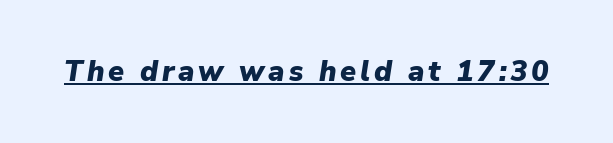
Every character sits at an angle, as italics do. Stroke thickness is high; the sample reads as a true bold. A typographer would call this underscored text. Proportional: the letters do not fall into vertical columns.
